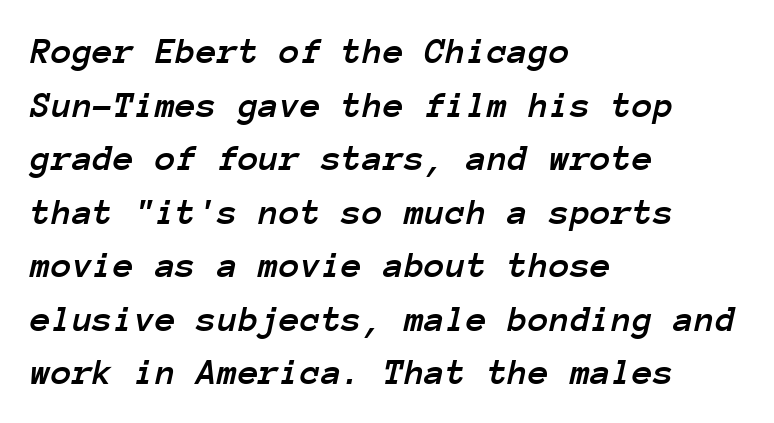
Clear beneath every line of the passage. These lines are rendered in a fixed-pitch font. A student would call this left alignment; a typographer would say flush left, rag right. Tall strokes in this sample are angled rather than plumb. Is the letter spacing exaggerated? No — it looks like the ordinary default. A normal amount of white space separates one row of letters from the next.
